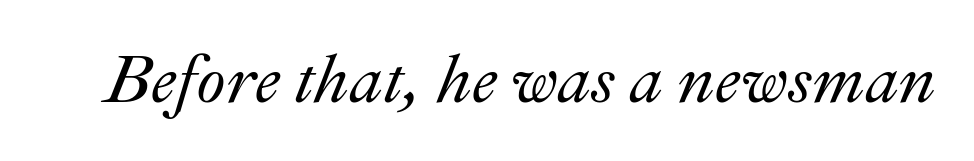
{"italic": "yes", "lean": "right", "slant_degrees": 22, "width": "normal", "stroke_contrast": "medium", "x_height": "small", "monospaced": "no", "underline": "no", "letter_spacing": "normal", "letter_spacing_em": 0.0, "glyph_px": 67}
